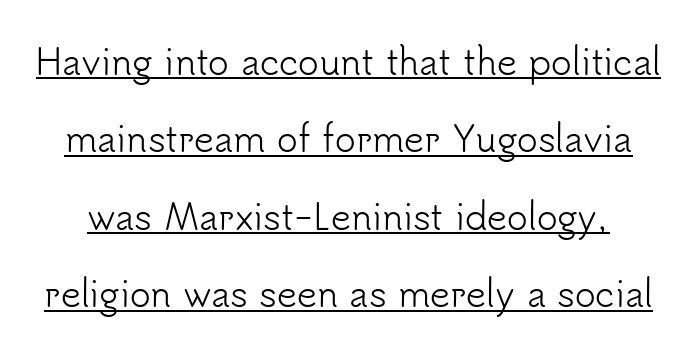
The image shows 35 px light sans-serif type, upright; set loose line spacing (2.21x), normal letter spacing, underlined; low stroke contrast and a small x-height.
